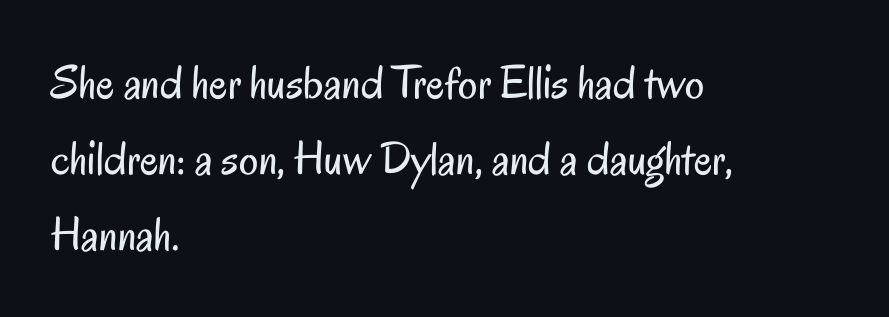
The image shows 48 px regular-weight, condensed sans-serif type, upright; set left-aligned, normal line spacing (1.58x), normal letter spacing, not underlined; low stroke contrast and a small x-height.
